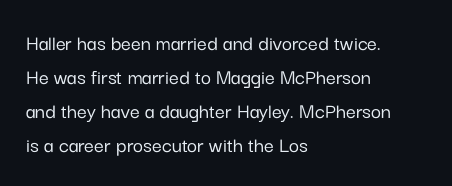
{"italic": "no", "underline": "no", "align": "left", "line_spacing": "normal", "line_spacing_ratio": 1.55, "letter_spacing": "normal", "letter_spacing_em": 0.0, "glyph_px": 22}
